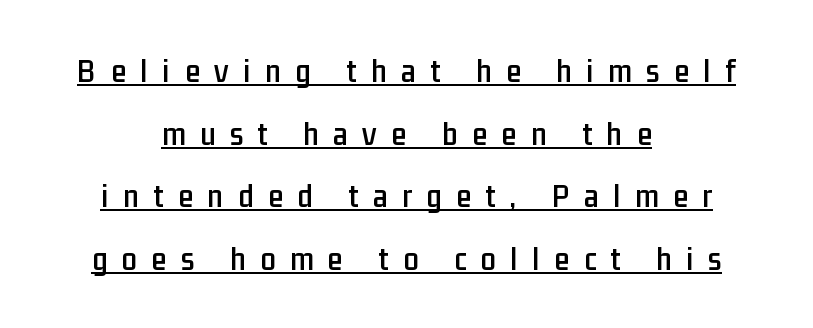
{"serif": "no", "italic": "no", "width": "condensed", "stroke_contrast": "low", "x_height": "medium", "monospaced": "no", "underline": "yes", "align": "center", "line_spacing_ratio": 1.84, "letter_spacing": "wide", "letter_spacing_em": 0.43, "glyph_px": 34}
